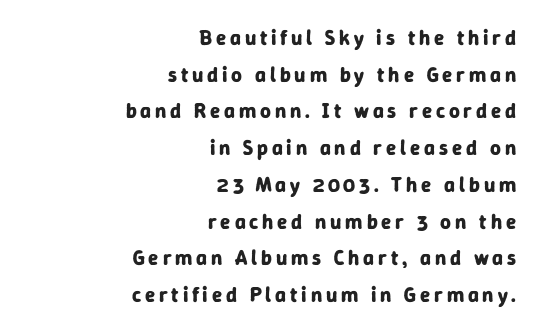
The lettering stays uniformly vertical, giving the passage a roman look. A clean baseline with only descenders dipping below it. Short and long lines alike share a common ending point at right. The passage shown is emphatically bold.
